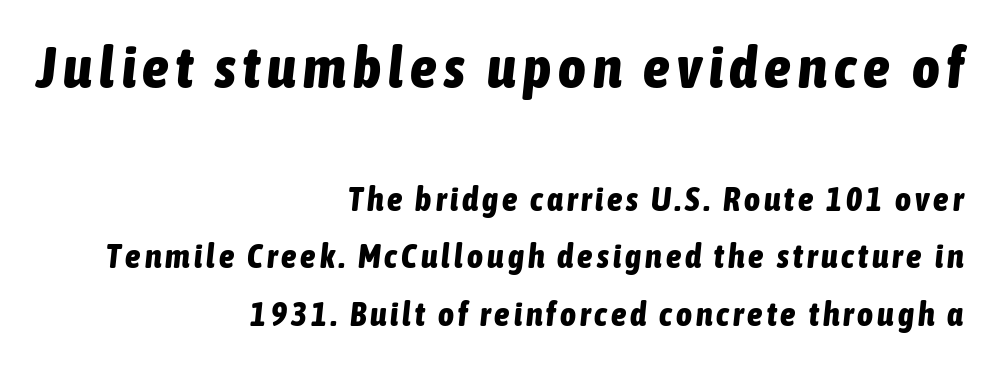
The image shows 59 px bold, condensed type, italic (leaning right); set right-aligned, normal line spacing (1.69x), not underlined; the first (top) block is 1.74x larger; low stroke contrast and a medium x-height.
